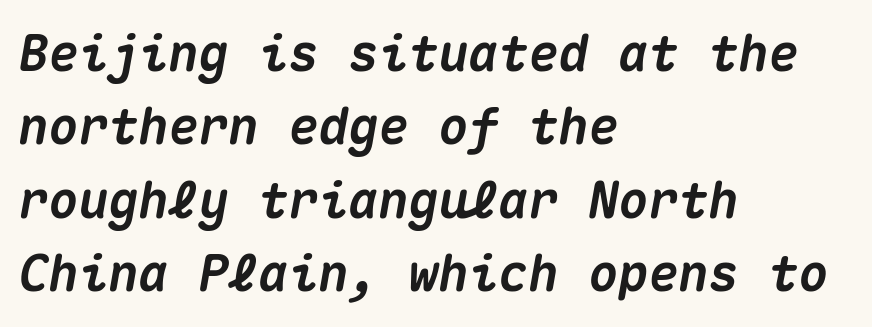
Underlining? Definitely not there. I'd describe the lettering as bold — thick and assertive. What stands out about the letter spacing? Nothing — it is the standard amount. The lines in this sample share a left origin and differ only in where they stop. A typesetter would call this leading conventional body-copy spacing.
